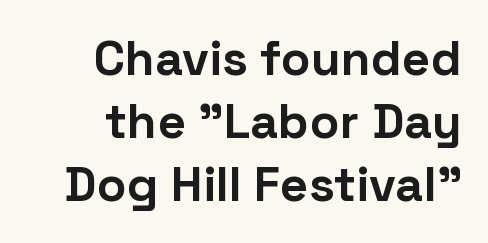
{"serif": "no", "italic": "no", "bold": "yes", "weight": "bold", "width": "normal", "stroke_contrast": "low", "x_height": "medium", "monospaced": "no", "underline": "no", "align": "right", "line_spacing": "normal", "line_spacing_ratio": 1.29, "letter_spacing": "normal", "letter_spacing_em": 0.0, "glyph_px": 49}
